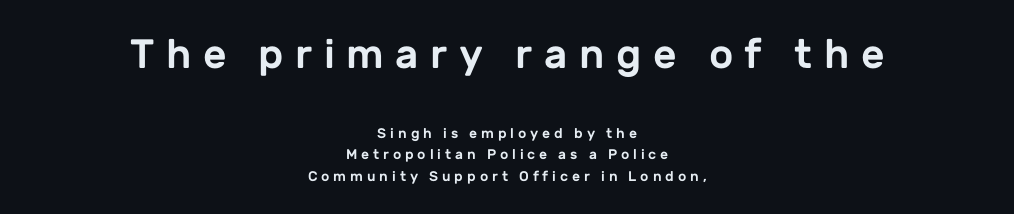
The space directly below the letters is spotless. Font category for this specimen: sans-serif. Does the copy run flush right? No — it is centered line by line. Do the characters align in a grid? No, the font is proportional.
